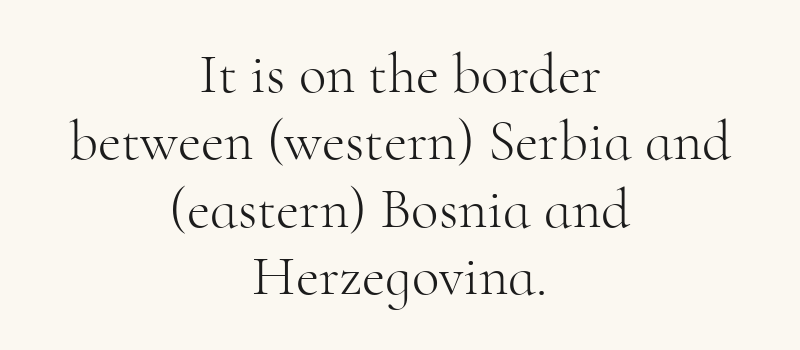
Q: Is the text bold? A: No.
Q: Is the text italic (slanted)? A: No, it is upright.
Q: Is the typeface a serif or a sans-serif typeface? A: Serif.
Q: Is the text underlined? A: No.
Q: How is the paragraph aligned? A: Centered.
Q: Is the spacing between letters normal or unusually wide? A: Normal.
Q: Width (condensed, normal, or wide)? A: Normal.
Q: Stroke contrast? A: High.
Q: x-height? A: Small.
Q: Monospaced? A: No.
